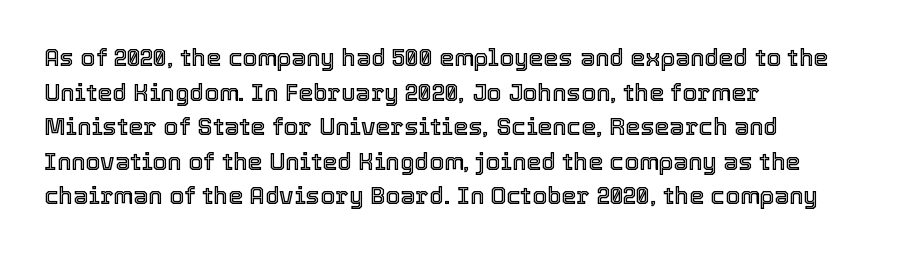
Q: Is the text italic (slanted)? A: No, it is upright.
Q: Is the text underlined? A: No.
Q: How is the paragraph aligned? A: Left-aligned.
Q: Is the spacing between letters normal or unusually wide? A: Normal.
Q: Is the spacing between lines tight, normal or loose? A: Normal.
